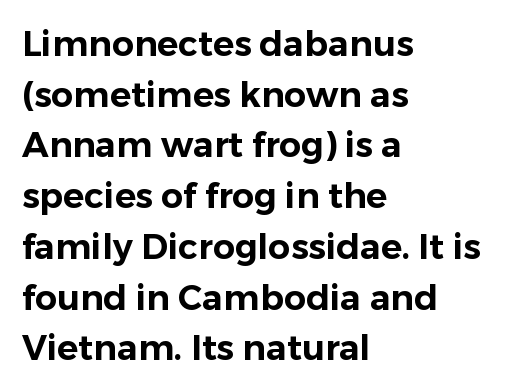
Vertically, the passage feels balanced, rows spaced as you'd expect. A typesetter would mark this as roman, not italic. Type without underlining. Notice how the passage keeps a crisp vertical edge on the left only.
